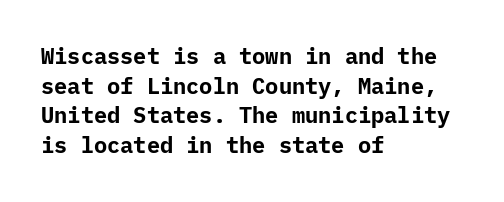
Q: Is the text bold? A: Yes.
Q: Is the text italic (slanted)? A: No, it is upright.
Q: Is the text underlined? A: No.
Q: How is the paragraph aligned? A: Left-aligned.
Q: Is the spacing between letters normal or unusually wide? A: Normal.
Q: Is the spacing between lines tight, normal or loose? A: Normal.
